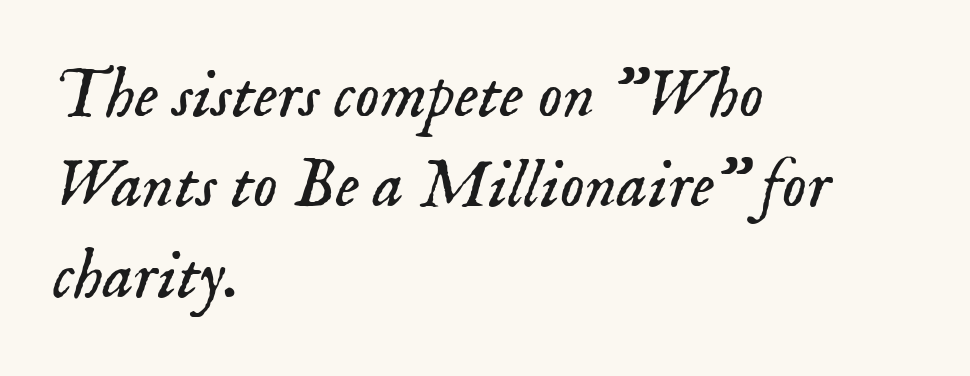
{"serif": "yes", "italic": "yes", "lean": "right", "slant_degrees": 18, "bold": "no", "weight": "light", "width": "normal", "stroke_contrast": "low", "x_height": "small", "monospaced": "no", "underline": "no", "align": "left", "line_spacing": "normal", "line_spacing_ratio": 1.31, "letter_spacing": "normal", "letter_spacing_em": 0.0, "glyph_px": 69}
